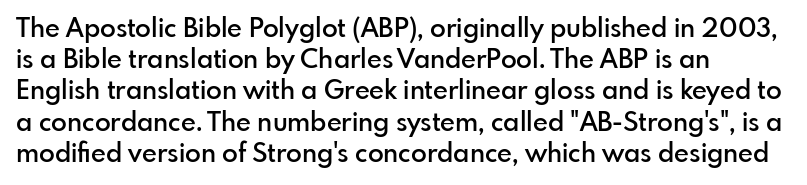
The image shows 26 px text type, upright; set left-aligned, line spacing 1.2x, normal letter spacing, not underlined.
